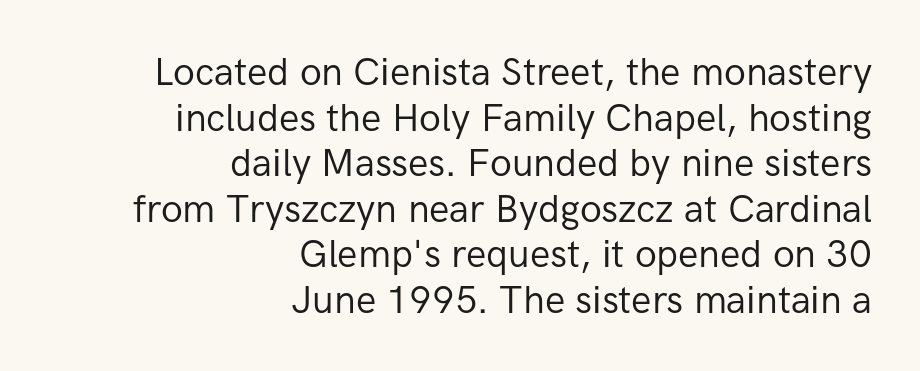
The image shows 38 px regular-weight sans-serif type, upright; set right-aligned, line spacing 1.2x, normal letter spacing, not underlined; low stroke contrast and a medium x-height.
